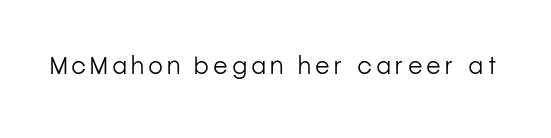
{"italic": "no", "bold": "no", "underline": "no", "glyph_px": 24}
